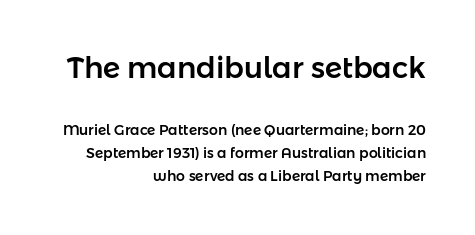
{"serif": "no", "italic": "no", "width": "normal", "stroke_contrast": "low", "x_height": "medium", "monospaced": "no", "underline": "no", "align": "right", "line_spacing": "normal", "line_spacing_ratio": 1.67, "letter_spacing": "normal", "letter_spacing_em": 0.0, "larger_block": "first", "size_ratio": 2.07, "glyph_px": 29}
